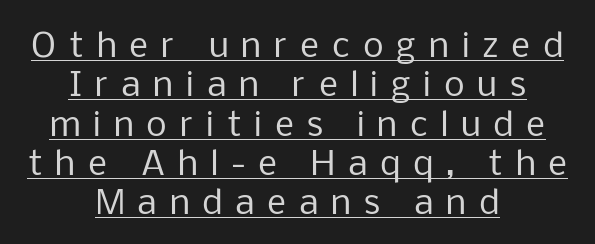
The image shows 33 px regular-weight sans-serif type, upright; set centered, line spacing 1.19x, unusually wide letter spacing (+0.39 em), underlined; low stroke contrast and a medium x-height.
